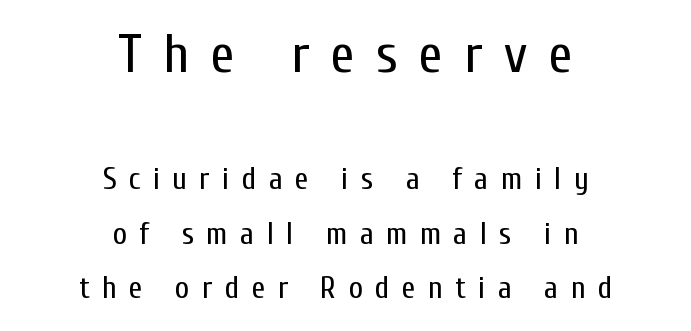
The image shows 54 px regular-weight, condensed sans-serif type, upright; set centered, line spacing 1.76x, unusually wide letter spacing (+0.4 em), not underlined; the first (top) block is 1.74x larger; low stroke contrast and a medium x-height.
